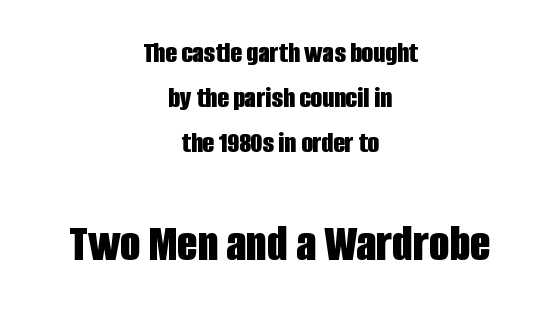
{"serif": "no", "italic": "no", "bold": "yes", "weight": "bold", "width": "condensed", "stroke_contrast": "low", "x_height": "large", "monospaced": "no", "underline": "no", "align": "center", "line_spacing": "normal", "line_spacing_ratio": 1.5, "letter_spacing": "normal", "letter_spacing_em": 0.0, "larger_block": "second", "size_ratio": 1.77, "glyph_px": 53}
